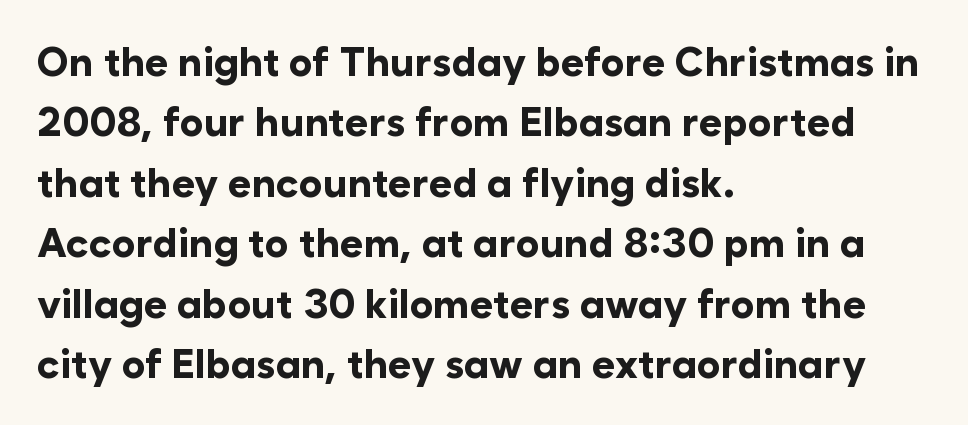
The image shows 40 px bold sans-serif type, upright; set left-aligned, normal line spacing (1.51x), normal letter spacing, not underlined; low stroke contrast and a medium x-height.
